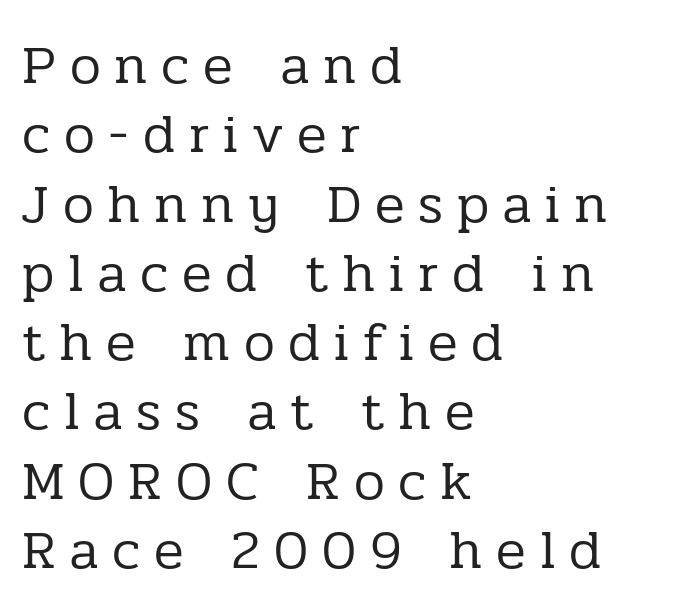
Q: Is the text bold? A: No.
Q: Is the text italic (slanted)? A: No, it is upright.
Q: Is the typeface a serif or a sans-serif typeface? A: Serif.
Q: Is the text underlined? A: No.
Q: How is the paragraph aligned? A: Left-aligned.
Q: Is the spacing between letters normal or unusually wide? A: Unusually wide.
Q: Is the spacing between lines tight, normal or loose? A: Normal.
Q: Width (condensed, normal, or wide)? A: Normal.
Q: Stroke contrast? A: Low.
Q: x-height? A: Medium.
Q: Monospaced? A: No.
